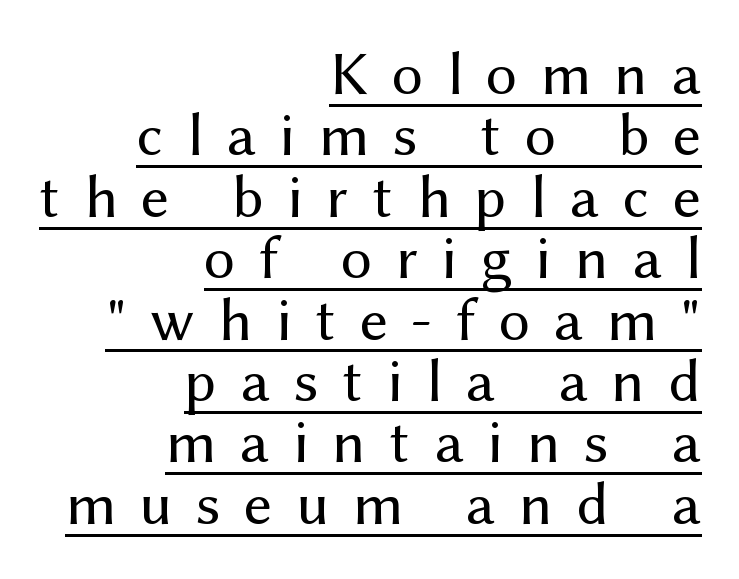
{"serif": "no", "italic": "no", "bold": "no", "weight": "regular", "width": "normal", "stroke_contrast": "medium", "x_height": "medium", "monospaced": "no", "underline": "yes", "align": "right", "line_spacing": "tight", "line_spacing_ratio": 0.99, "letter_spacing": "wide", "letter_spacing_em": 0.38, "glyph_px": 62}
